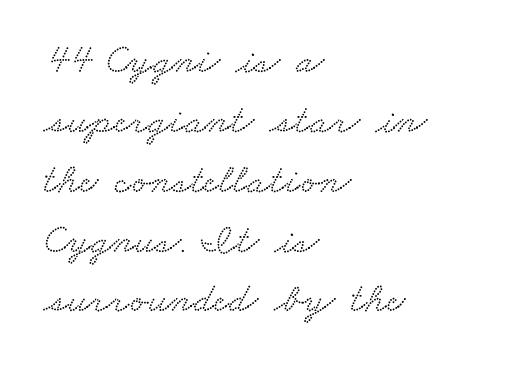
Q: Is the typeface a serif or a sans-serif typeface? A: Serif.
Q: Is the text underlined? A: No.
Q: How is the paragraph aligned? A: Left-aligned.
Q: Is the spacing between letters normal or unusually wide? A: Normal.
Q: Is the spacing between lines tight, normal or loose? A: Normal.
Q: Width (condensed, normal, or wide)? A: Wide.
Q: Stroke contrast? A: Low.
Q: x-height? A: Small.
Q: Monospaced? A: No.
